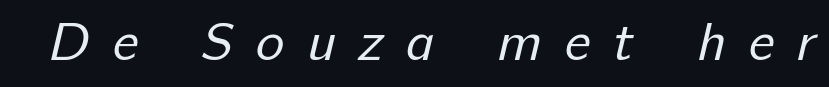
The image shows 54 px regular-weight sans-serif type; set unusually wide letter spacing (+0.42 em), not underlined; low stroke contrast and a medium x-height.
